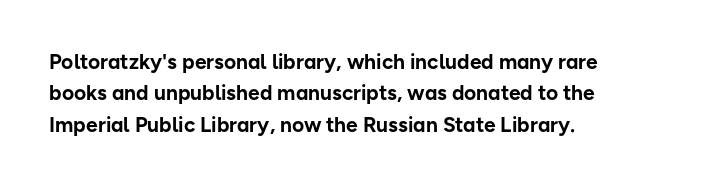
The image shows 21 px bold type, upright; set left-aligned, normal line spacing (1.5x), normal letter spacing, not underlined.
